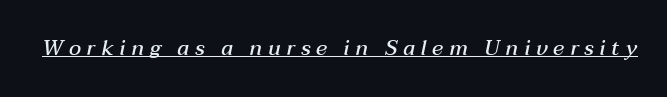
Q: Is the text bold? A: Semi-bold.
Q: Is the text italic (slanted)? A: Yes, it leans right by about 12 degrees.
Q: Is the text underlined? A: Yes.
Q: Is the spacing between letters normal or unusually wide? A: Unusually wide.
